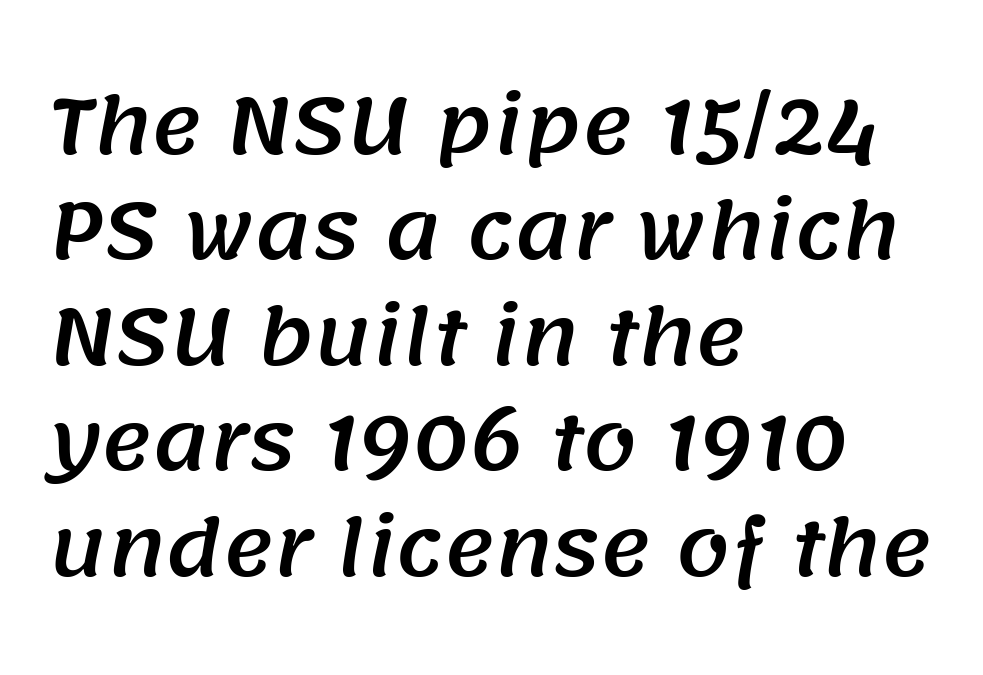
{"serif": "no", "width": "normal", "stroke_contrast": "medium", "x_height": "large", "monospaced": "no", "underline": "no", "align": "left", "line_spacing": "normal", "line_spacing_ratio": 1.37, "letter_spacing": "normal", "letter_spacing_em": 0.0, "glyph_px": 77}
